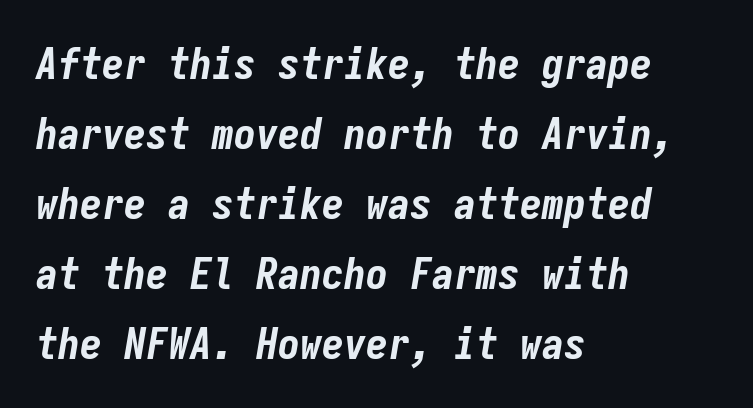
{"italic": "yes", "lean": "right", "slant_degrees": 9, "bold": "yes", "weight": "bold", "width": "condensed", "stroke_contrast": "low", "x_height": "medium", "monospaced": "yes", "underline": "no", "align": "left", "line_spacing": "normal", "line_spacing_ratio": 1.59, "letter_spacing": "normal", "letter_spacing_em": 0.0, "glyph_px": 44}
